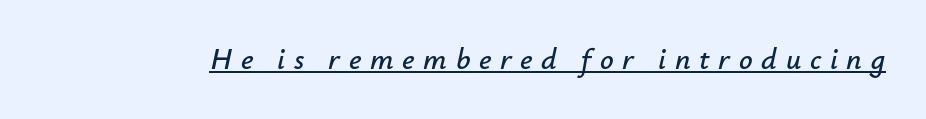
The image shows 30 px text type, italic (leaning right); set unusually wide letter spacing (+0.29 em), underlined; low stroke contrast and a small x-height.
